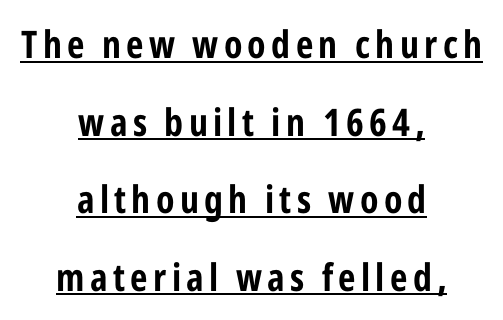
The image shows 38 px bold, condensed sans-serif type, upright; set centered, loose line spacing (2.04x), underlined; low stroke contrast and a medium x-height.
